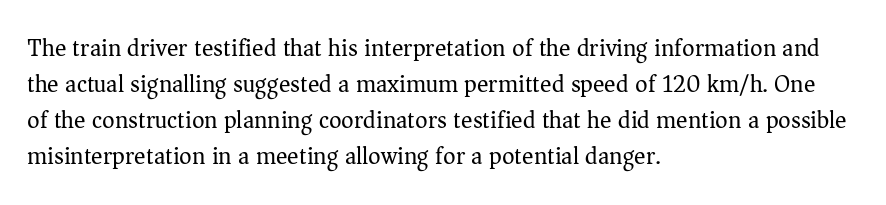
Q: Is the text bold? A: No.
Q: Is the text italic (slanted)? A: No, it is upright.
Q: Is the text underlined? A: No.
Q: How is the paragraph aligned? A: Left-aligned.
Q: Is the spacing between letters normal or unusually wide? A: Normal.
Q: Is the spacing between lines tight, normal or loose? A: Normal.
